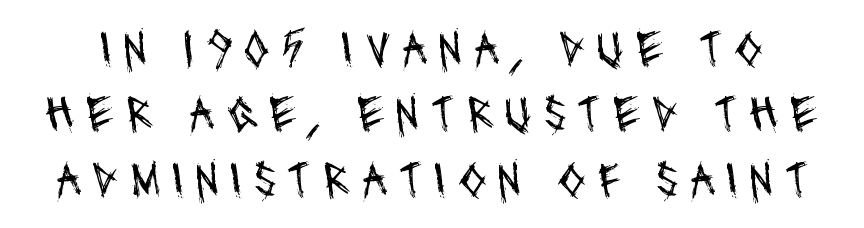
The image shows 51 px regular-weight, condensed sans-serif type; set normal line spacing (1.28x), unusually wide letter spacing (+0.22 em), not underlined; medium stroke contrast and a large x-height.
